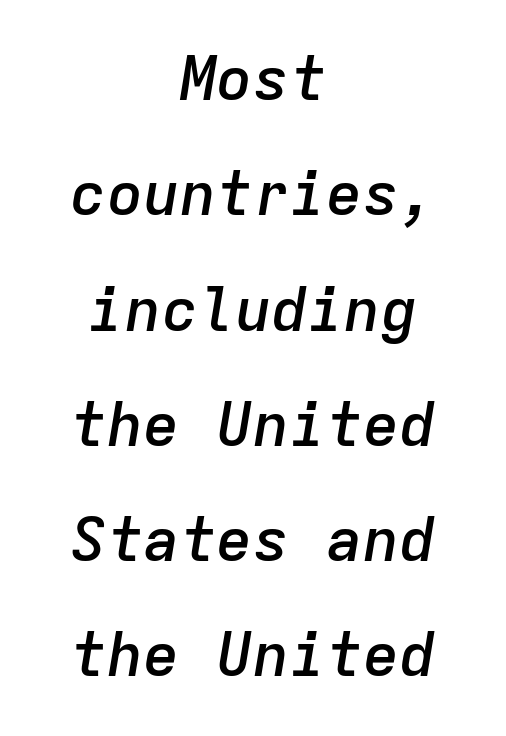
Q: Is the text bold? A: Semi-bold.
Q: Is the text italic (slanted)? A: Yes, it leans right by about 9 degrees.
Q: Is the text underlined? A: No.
Q: How is the paragraph aligned? A: Centered.
Q: Is the spacing between letters normal or unusually wide? A: Normal.
Q: Width (condensed, normal, or wide)? A: Normal.
Q: Stroke contrast? A: Low.
Q: x-height? A: Medium.
Q: Monospaced? A: Yes.
